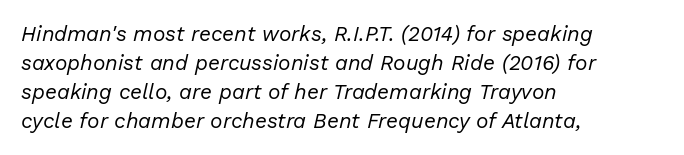
Q: Is the text bold? A: No.
Q: Is the text italic (slanted)? A: Yes, it leans right by about 13 degrees.
Q: Is the text underlined? A: No.
Q: How is the paragraph aligned? A: Left-aligned.
Q: Is the spacing between letters normal or unusually wide? A: Normal.
Q: Is the spacing between lines tight, normal or loose? A: Normal.
